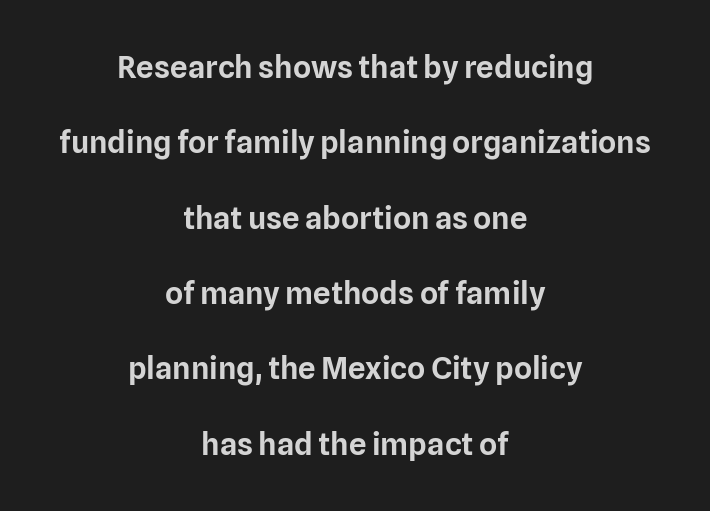
A centered setting, common on invitations and titles, is used for this passage. Are there feet on the stems? There aren't — it's a sans. Airy leading. This is the regular roman posture of the typeface. The gaps between neighbouring characters are ordinary and unremarkable.
